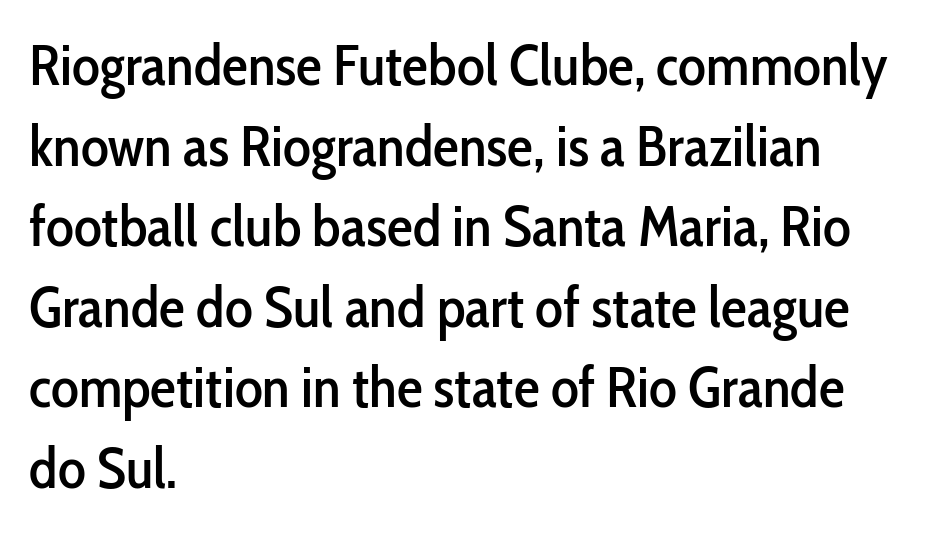
The image shows 58 px condensed sans-serif type, upright; set left-aligned, normal line spacing (1.39x), normal letter spacing, not underlined; low stroke contrast and a medium x-height.
